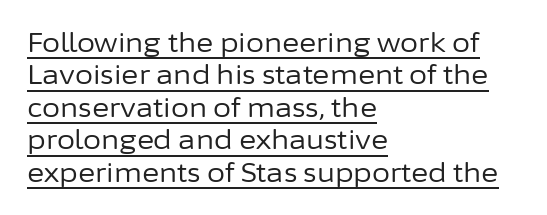
Q: Is the text bold? A: No.
Q: Is the text italic (slanted)? A: No, it is upright.
Q: Is the text underlined? A: Yes.
Q: How is the paragraph aligned? A: Left-aligned.
Q: Is the spacing between letters normal or unusually wide? A: Normal.
Q: Is the spacing between lines tight, normal or loose? A: Normal.
